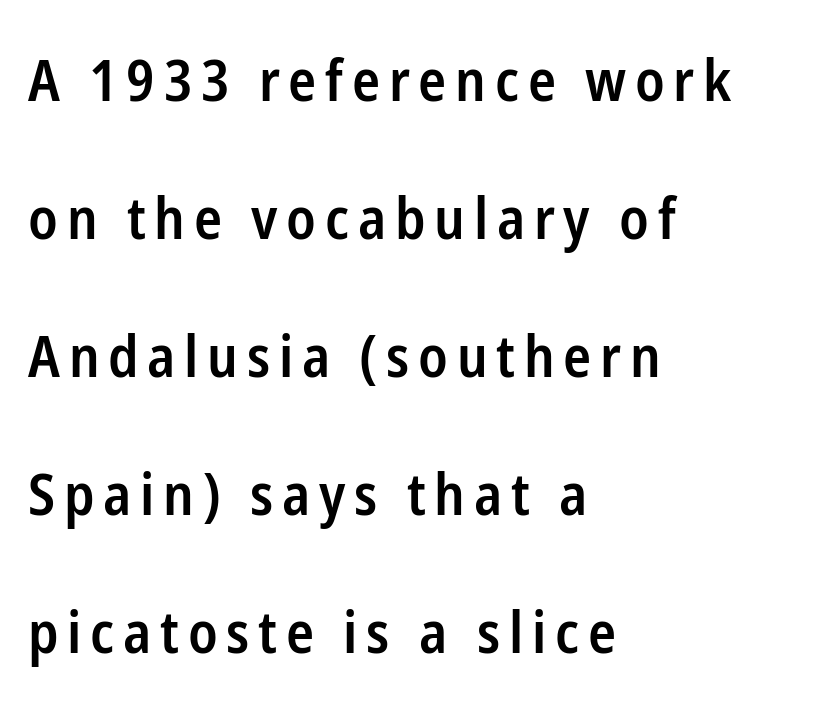
Q: Is the text bold? A: Semi-bold.
Q: Is the text italic (slanted)? A: No, it is upright.
Q: Is the typeface a serif or a sans-serif typeface? A: Sans-serif.
Q: Is the text underlined? A: No.
Q: How is the paragraph aligned? A: Left-aligned.
Q: Is the spacing between lines tight, normal or loose? A: Loose.
Q: Width (condensed, normal, or wide)? A: Condensed.
Q: Stroke contrast? A: Low.
Q: x-height? A: Medium.
Q: Monospaced? A: No.
